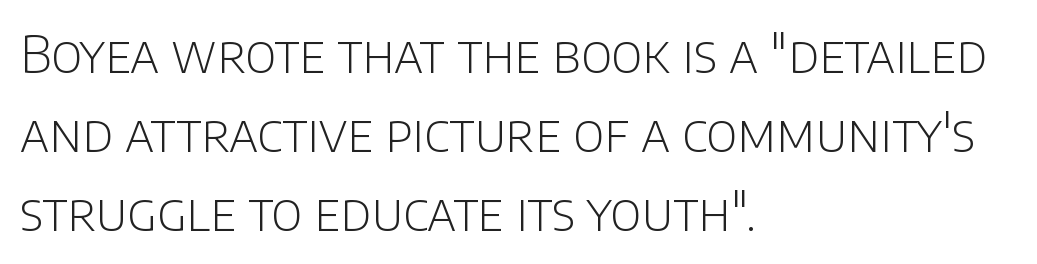
Q: Is the text bold? A: No.
Q: Is the text italic (slanted)? A: No, it is upright.
Q: Is the typeface a serif or a sans-serif typeface? A: Sans-serif.
Q: Is the text underlined? A: No.
Q: How is the paragraph aligned? A: Left-aligned.
Q: Is the spacing between letters normal or unusually wide? A: Normal.
Q: Is the spacing between lines tight, normal or loose? A: Normal.
Q: Width (condensed, normal, or wide)? A: Normal.
Q: Stroke contrast? A: Low.
Q: x-height? A: Large.
Q: Monospaced? A: No.
